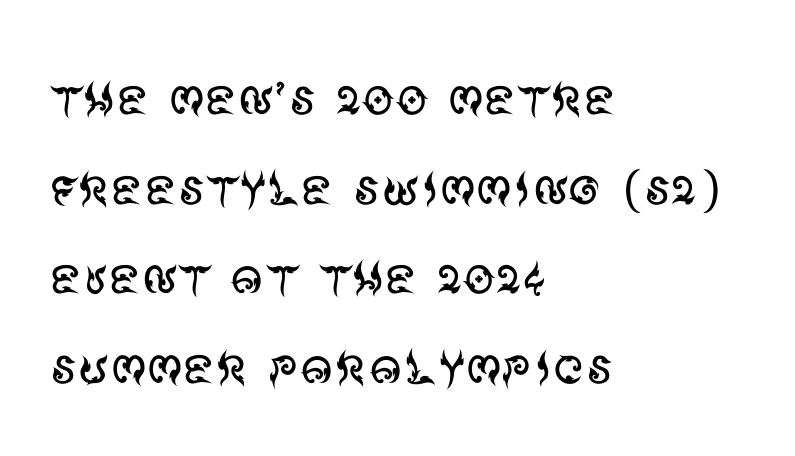
The image shows 64 px regular-weight sans-serif type, upright; set left-aligned, normal line spacing (1.4x), normal letter spacing, not underlined; medium stroke contrast and a large x-height.
